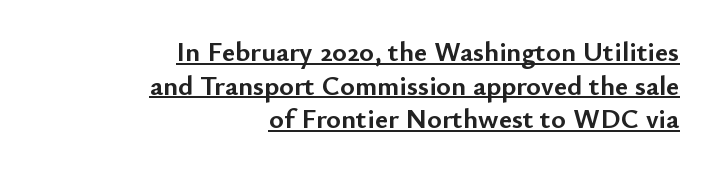
The image shows 28 px semibold sans-serif type, upright; set right-aligned, line spacing 1.2x, normal letter spacing, underlined; low stroke contrast and a small x-height.
